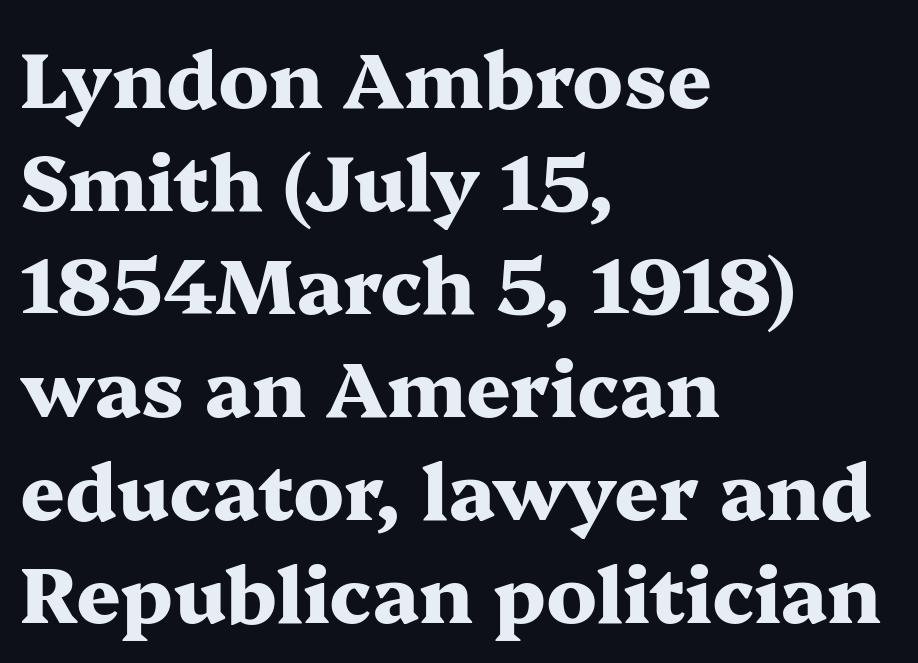
Q: Is the text bold? A: Yes.
Q: Is the text italic (slanted)? A: No, it is upright.
Q: Is the typeface a serif or a sans-serif typeface? A: Serif.
Q: Is the text underlined? A: No.
Q: How is the paragraph aligned? A: Left-aligned.
Q: Is the spacing between letters normal or unusually wide? A: Normal.
Q: Is the spacing between lines tight, normal or loose? A: Normal.
Q: Width (condensed, normal, or wide)? A: Wide.
Q: Stroke contrast? A: Medium.
Q: x-height? A: Medium.
Q: Monospaced? A: No.
